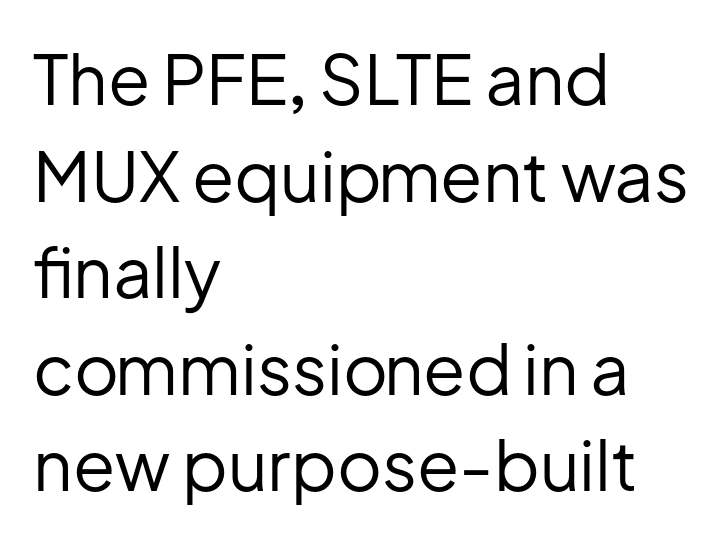
What's the leading like? Ordinary, nothing unusual. The font family rendered here belongs to the sans-serif group. The space beneath each line is pristine and unruled. The characters are drawn with everyday or finer stroke widths. The tracking reads as untouched default to a designer's eye. This sample has the flowing, uneven cadence of proportional lettering.
